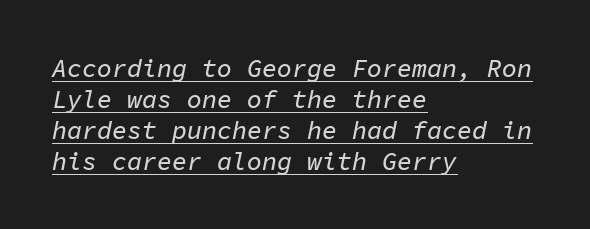
{"italic": "yes", "lean": "right", "slant_degrees": 11, "underline": "yes", "align": "left", "line_spacing_ratio": 1.24, "letter_spacing": "normal", "letter_spacing_em": 0.0, "glyph_px": 25}
